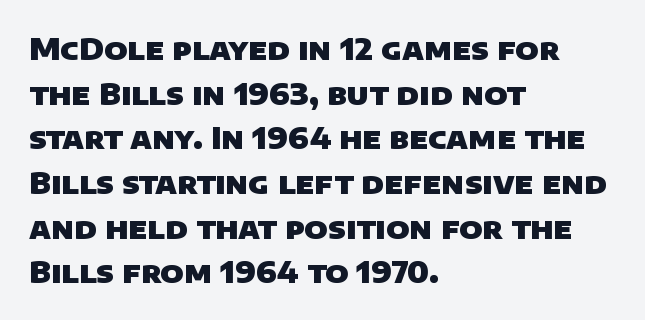
Q: Is the text bold? A: Yes.
Q: Is the typeface a serif or a sans-serif typeface? A: Sans-serif.
Q: Is the text underlined? A: No.
Q: How is the paragraph aligned? A: Left-aligned.
Q: Is the spacing between letters normal or unusually wide? A: Normal.
Q: Is the spacing between lines tight, normal or loose? A: Normal.
Q: Width (condensed, normal, or wide)? A: Normal.
Q: Stroke contrast? A: Low.
Q: x-height? A: Large.
Q: Monospaced? A: No.
